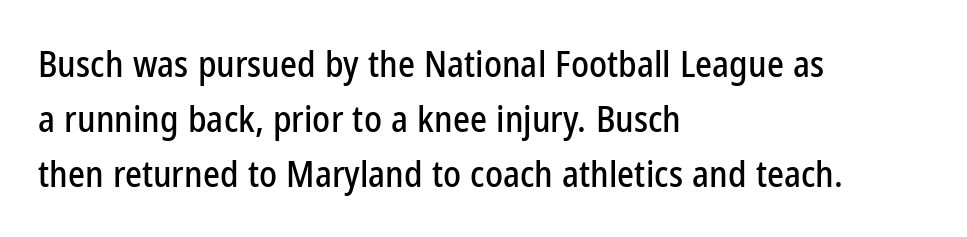
{"serif": "no", "italic": "no", "width": "condensed", "stroke_contrast": "low", "x_height": "medium", "monospaced": "no", "underline": "no", "align": "left", "line_spacing": "normal", "line_spacing_ratio": 1.53, "letter_spacing": "normal", "letter_spacing_em": 0.0, "glyph_px": 36}
